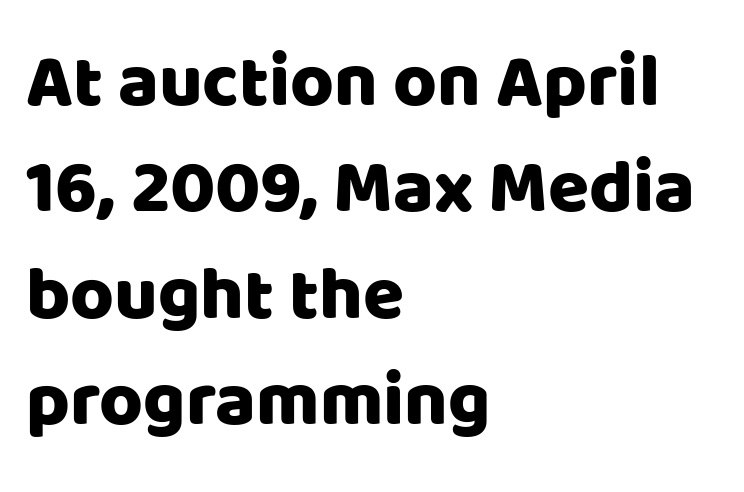
Observe the ordinary spacing: letters are neighbours, not strangers. Font category for this specimen: sans-serif. The axis of the letterforms is exactly vertical. Anything drawn beneath the words? Only blank space.
